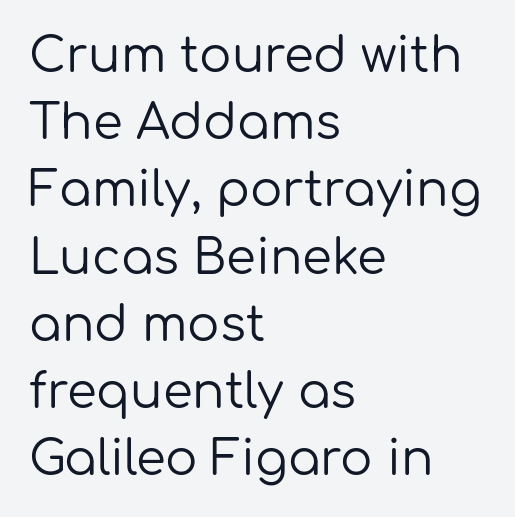
{"serif": "no", "italic": "no", "bold": "no", "weight": "regular", "width": "normal", "stroke_contrast": "low", "x_height": "medium", "monospaced": "no", "underline": "no", "align": "left", "line_spacing": "normal", "line_spacing_ratio": 1.4, "letter_spacing": "normal", "letter_spacing_em": 0.0, "glyph_px": 48}
